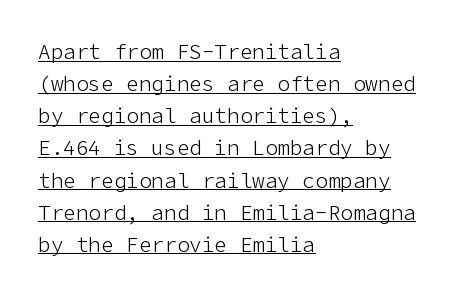
{"italic": "no", "bold": "no", "underline": "yes", "align": "left", "line_spacing": "normal", "line_spacing_ratio": 1.53, "letter_spacing": "normal", "letter_spacing_em": 0.0, "glyph_px": 21}
